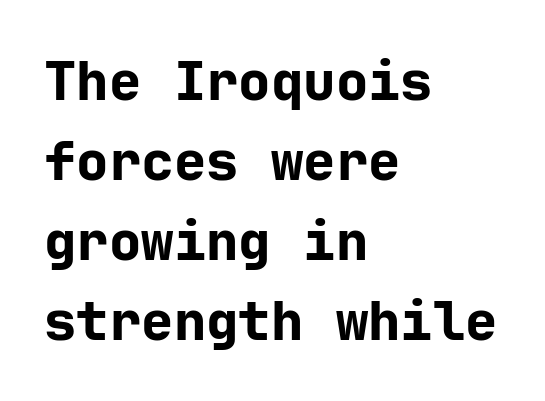
{"serif": "no", "italic": "no", "bold": "yes", "weight": "bold", "width": "normal", "stroke_contrast": "low", "x_height": "medium", "underline": "no", "align": "left", "line_spacing": "normal", "line_spacing_ratio": 1.48, "letter_spacing": "normal", "letter_spacing_em": 0.0, "glyph_px": 54}
